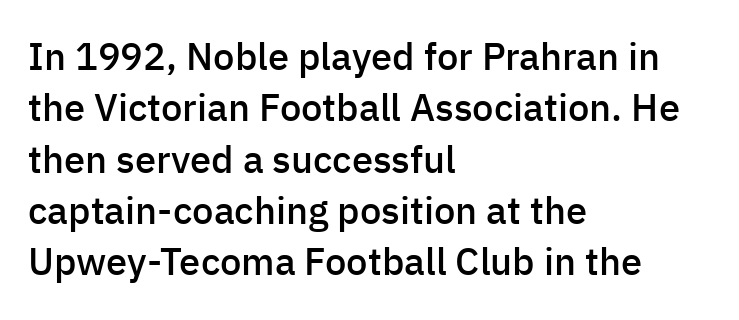
{"serif": "no", "italic": "no", "bold": "semi", "weight": "semibold", "width": "normal", "stroke_contrast": "low", "x_height": "medium", "monospaced": "no", "underline": "no", "align": "left", "line_spacing": "normal", "line_spacing_ratio": 1.35, "letter_spacing": "normal", "letter_spacing_em": 0.0, "glyph_px": 38}
